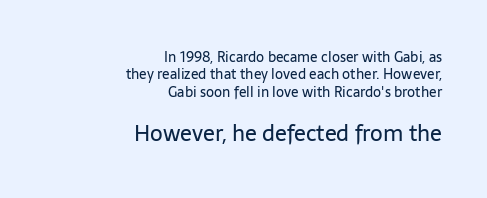
The image shows 22 px text type, upright; set right-aligned, normal line spacing (1.25x), normal letter spacing, not underlined; the second (bottom) block is 1.57x larger.
